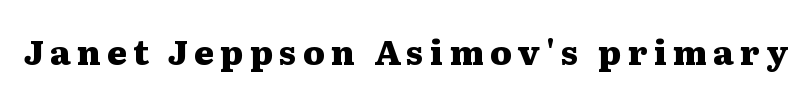
{"serif": "yes", "italic": "no", "bold": "yes", "weight": "heavy", "width": "wide", "stroke_contrast": "medium", "x_height": "medium", "monospaced": "no", "underline": "no", "glyph_px": 34}
